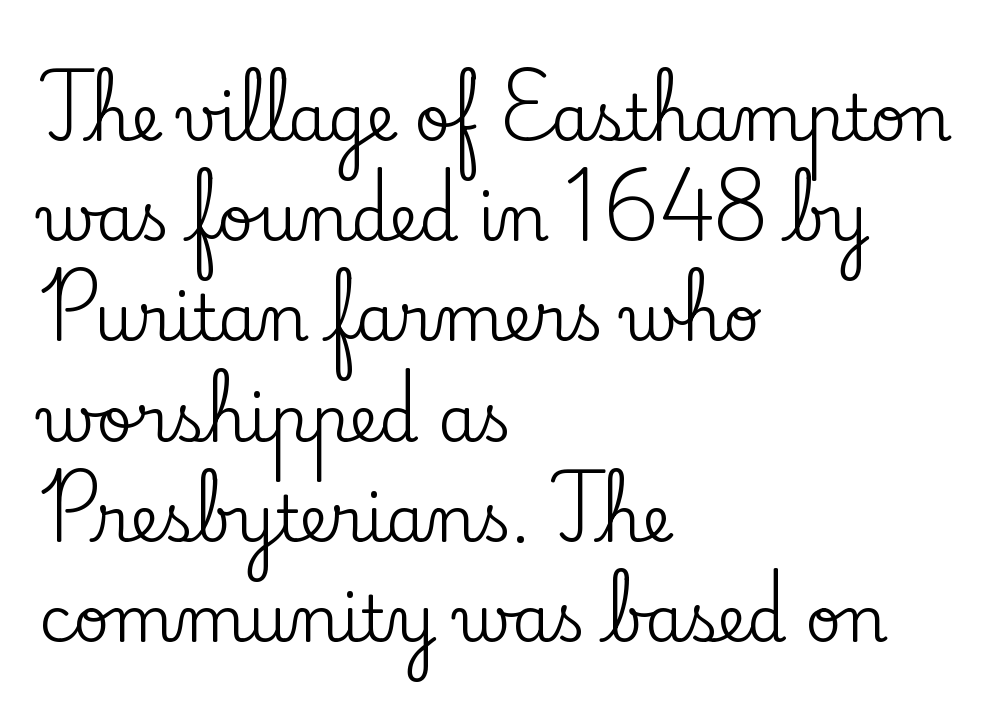
Style check: upright. Normally led — the rows are evenly, conventionally spaced. This sample is left-justified, so line endings fall wherever the words run out. The zone under the glyphs is completely vacant. Varying glyph widths throughout — classic text-font behaviour.
